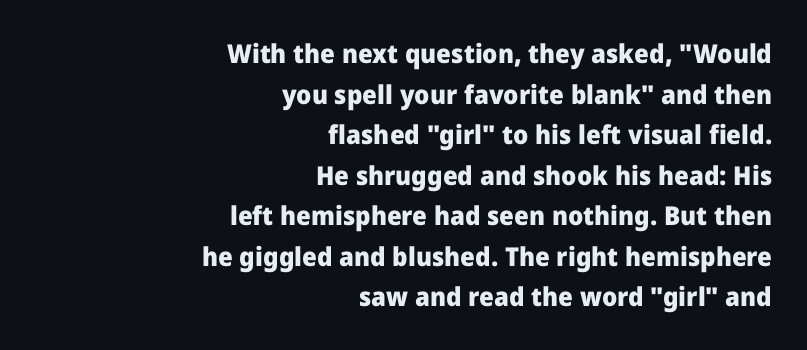
Q: Is the text bold? A: Yes.
Q: Is the text italic (slanted)? A: No, it is upright.
Q: Is the text underlined? A: No.
Q: How is the paragraph aligned? A: Right-aligned.
Q: Is the spacing between letters normal or unusually wide? A: Normal.
Q: Is the spacing between lines tight, normal or loose? A: Normal.
